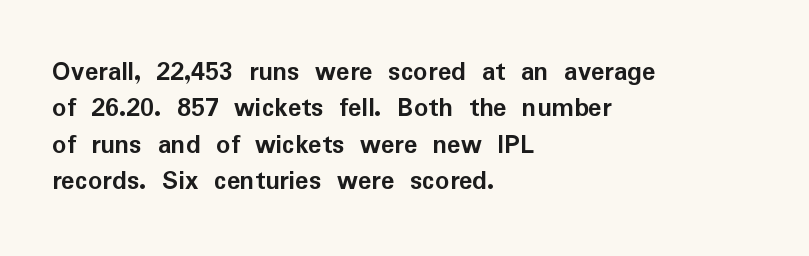
Every row of glyphs begins at an identical x-position on the left. Heft: maximum for text — a bold. This sample has the flowing, uneven cadence of proportional lettering. Inter-character spacing is left at the font's built-in metrics.
